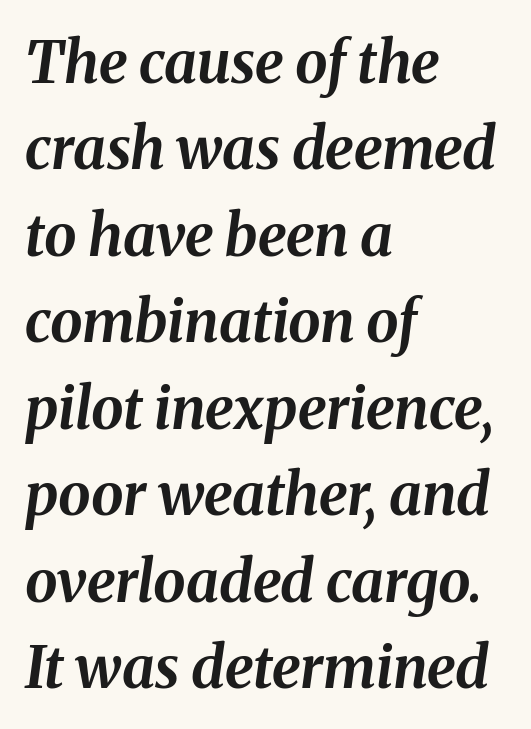
{"italic": "yes", "lean": "right", "slant_degrees": 8, "bold": "yes", "weight": "bold", "width": "normal", "stroke_contrast": "medium", "x_height": "medium", "monospaced": "no", "underline": "no", "align": "left", "line_spacing": "normal", "line_spacing_ratio": 1.49, "letter_spacing": "normal", "letter_spacing_em": 0.0, "glyph_px": 58}
